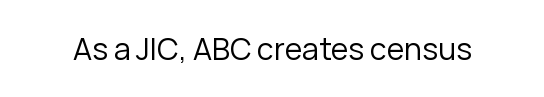
Q: Is the text bold? A: No.
Q: Is the text italic (slanted)? A: No, it is upright.
Q: Is the typeface a serif or a sans-serif typeface? A: Sans-serif.
Q: Is the text underlined? A: No.
Q: Is the spacing between letters normal or unusually wide? A: Normal.
Q: Width (condensed, normal, or wide)? A: Normal.
Q: Stroke contrast? A: Low.
Q: x-height? A: Medium.
Q: Monospaced? A: No.
